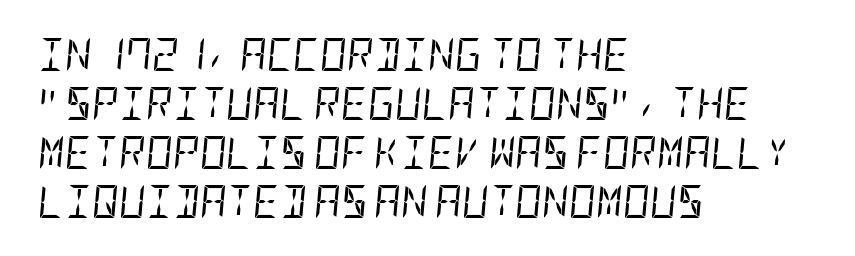
{"italic": "yes", "lean": "right", "slant_degrees": 5, "bold": "no", "weight": "regular", "width": "condensed", "stroke_contrast": "low", "x_height": "large", "underline": "no", "align": "left", "line_spacing": "normal", "line_spacing_ratio": 1.48, "letter_spacing": "normal", "letter_spacing_em": 0.0, "glyph_px": 33}
